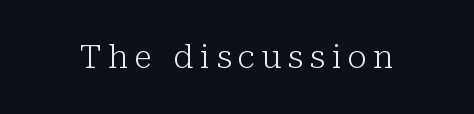
Q: Is the text bold? A: No.
Q: Is the text italic (slanted)? A: No, it is upright.
Q: Is the typeface a serif or a sans-serif typeface? A: Serif.
Q: Is the text underlined? A: No.
Q: Is the spacing between letters normal or unusually wide? A: Unusually wide.
Q: Width (condensed, normal, or wide)? A: Normal.
Q: Stroke contrast? A: Low.
Q: x-height? A: Medium.
Q: Monospaced? A: No.
